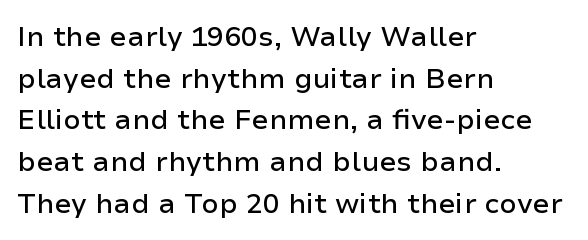
Q: Is the text italic (slanted)? A: No, it is upright.
Q: Is the typeface a serif or a sans-serif typeface? A: Sans-serif.
Q: Is the text underlined? A: No.
Q: How is the paragraph aligned? A: Left-aligned.
Q: Is the spacing between letters normal or unusually wide? A: Normal.
Q: Is the spacing between lines tight, normal or loose? A: Normal.
Q: Width (condensed, normal, or wide)? A: Normal.
Q: Stroke contrast? A: Low.
Q: x-height? A: Medium.
Q: Monospaced? A: No.
